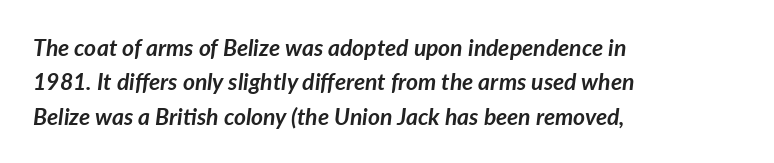
The image shows 23 px bold type, italic (leaning right); set left-aligned, normal line spacing (1.5x), normal letter spacing, not underlined.
